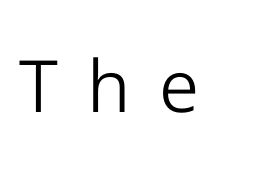
Quick note: not italic, upright. No chunkiness to these letters — they're not bold. The letters advance in unequal steps, a hallmark of proportional type. The glyphs are unaccompanied by any horizontal stroke below them. This is sans-serif lettering, the kind often seen on screens and signage.
